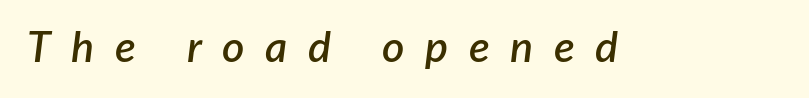
{"italic": "yes", "lean": "right", "slant_degrees": 7, "bold": "semi", "weight": "semibold", "width": "normal", "stroke_contrast": "low", "x_height": "medium", "monospaced": "no", "underline": "no", "letter_spacing": "wide", "letter_spacing_em": 0.48, "glyph_px": 43}
